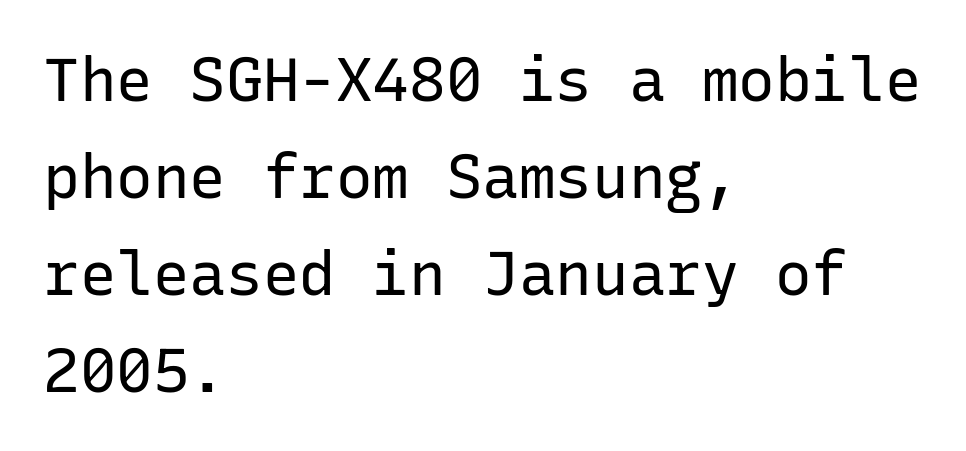
Words float on clear page, feet unadorned. A normal amount of white space separates one row of letters from the next. Is the type heavy? It reads as light-to-regular instead. The axis of the letterforms is exactly vertical.
